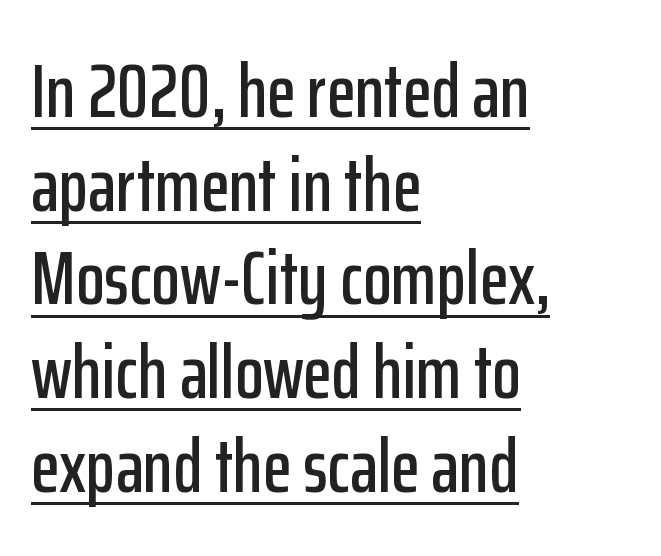
The font family rendered here belongs to the sans-serif group. Spacing verdict: proportional, widths tailored to each character. Do the letters lean? They stand straight. Students, observe: this is what conventionally led text looks like. A typesetter would call this zero additional tracking.
